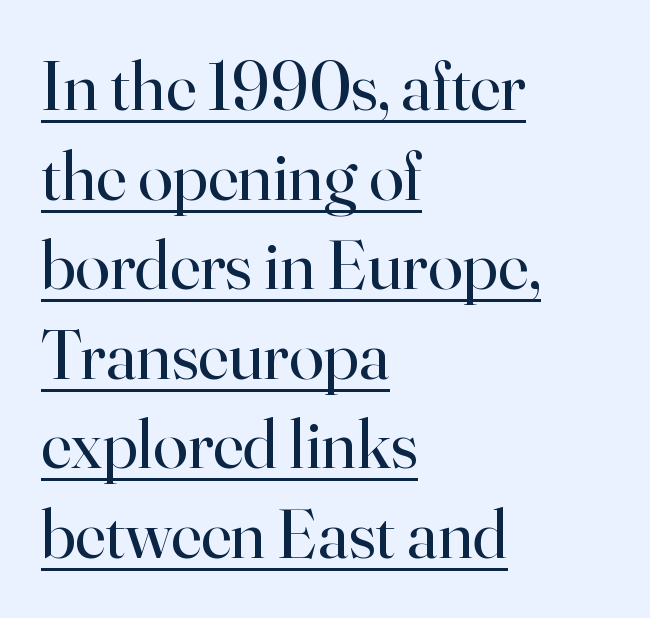
{"serif": "yes", "italic": "no", "bold": "no", "weight": "regular", "width": "normal", "stroke_contrast": "high", "x_height": "small", "monospaced": "no", "underline": "yes", "align": "left", "line_spacing": "normal", "line_spacing_ratio": 1.28, "letter_spacing": "normal", "letter_spacing_em": 0.0, "glyph_px": 70}
